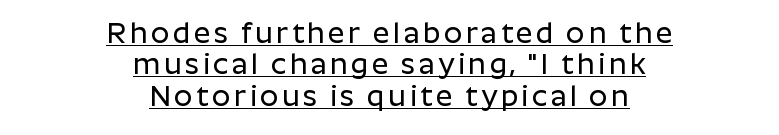
The image shows 29 px sans-serif type, upright; set centered, tight line spacing (1.08x), underlined; low stroke contrast and a medium x-height.
